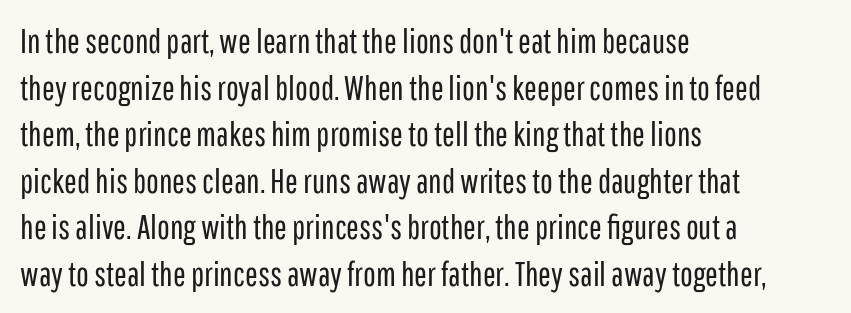
The image shows 34 px regular-weight, condensed sans-serif type, upright; set left-aligned, normal line spacing (1.37x), normal letter spacing, not underlined; low stroke contrast and a medium x-height.
